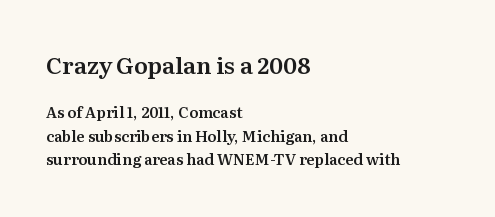
Baseline-to-baseline distance is the conventional proportion of letter height. Typesetter's note — upper block bumped up in size, lower block left smaller. Default kerning and tracking; the words read as compact shapes. All the whitespace from short lines collects on the right. This sample uses an upright cut, with every glyph sitting square on the baseline.
